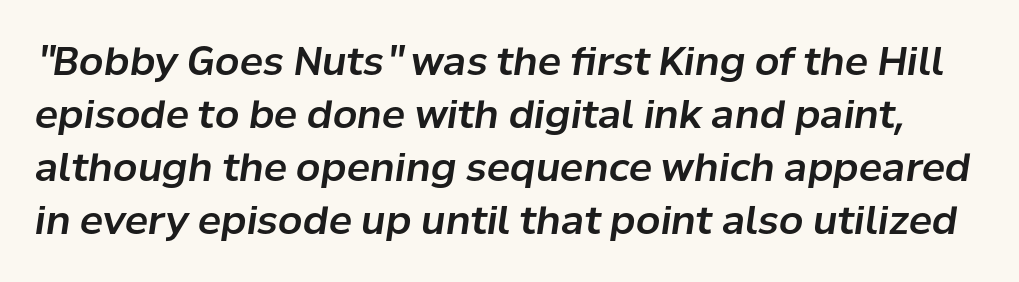
Q: Is the text italic (slanted)? A: Yes, it leans right by about 8 degrees.
Q: Is the text underlined? A: No.
Q: Is the spacing between letters normal or unusually wide? A: Normal.
Q: Is the spacing between lines tight, normal or loose? A: Normal.
Q: Width (condensed, normal, or wide)? A: Normal.
Q: Stroke contrast? A: Low.
Q: x-height? A: Medium.
Q: Monospaced? A: No.
